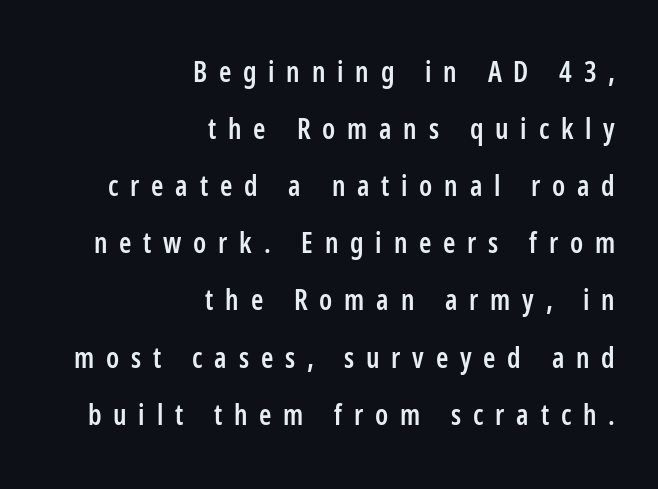
Q: Is the text bold? A: Semi-bold.
Q: Is the text italic (slanted)? A: No, it is upright.
Q: Is the typeface a serif or a sans-serif typeface? A: Sans-serif.
Q: Is the text underlined? A: No.
Q: How is the paragraph aligned? A: Right-aligned.
Q: Is the spacing between letters normal or unusually wide? A: Unusually wide.
Q: Is the spacing between lines tight, normal or loose? A: Loose.
Q: Width (condensed, normal, or wide)? A: Condensed.
Q: Stroke contrast? A: Low.
Q: x-height? A: Medium.
Q: Monospaced? A: No.
